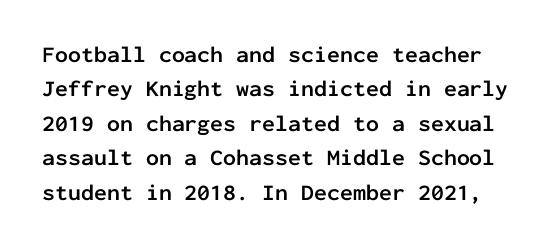
The image shows 23 px bold type, upright; set normal line spacing (1.5x), normal letter spacing, not underlined.
